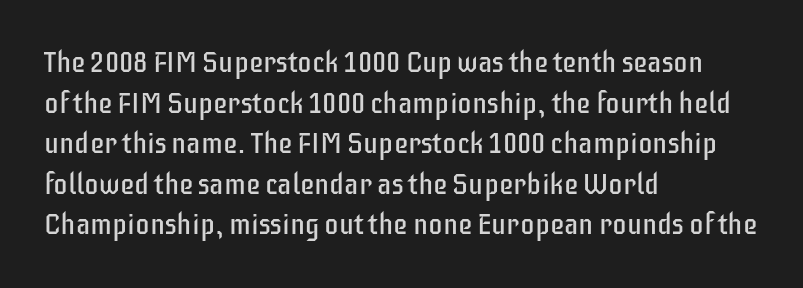
Q: Is the text bold? A: No.
Q: Is the text italic (slanted)? A: No, it is upright.
Q: Is the typeface a serif or a sans-serif typeface? A: Sans-serif.
Q: Is the text underlined? A: No.
Q: How is the paragraph aligned? A: Left-aligned.
Q: Is the spacing between letters normal or unusually wide? A: Normal.
Q: Is the spacing between lines tight, normal or loose? A: Normal.
Q: Width (condensed, normal, or wide)? A: Condensed.
Q: Stroke contrast? A: Low.
Q: x-height? A: Large.
Q: Monospaced? A: No.
